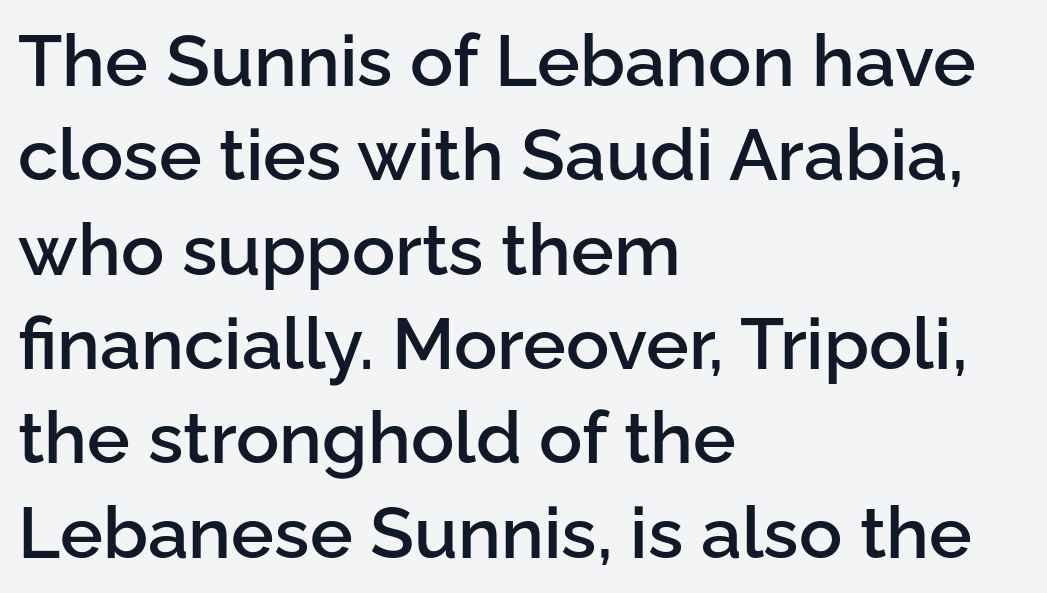
The passage shown is typeset with a sans-serif family. The typography opts for an upright posture over an oblique one. Default kerning and tracking; the words read as compact shapes. The letters advance in unequal steps, a hallmark of proportional type. The string is rendered with underlining switched off. Which margin do the lines hug? The left one — the right edge is uneven.
